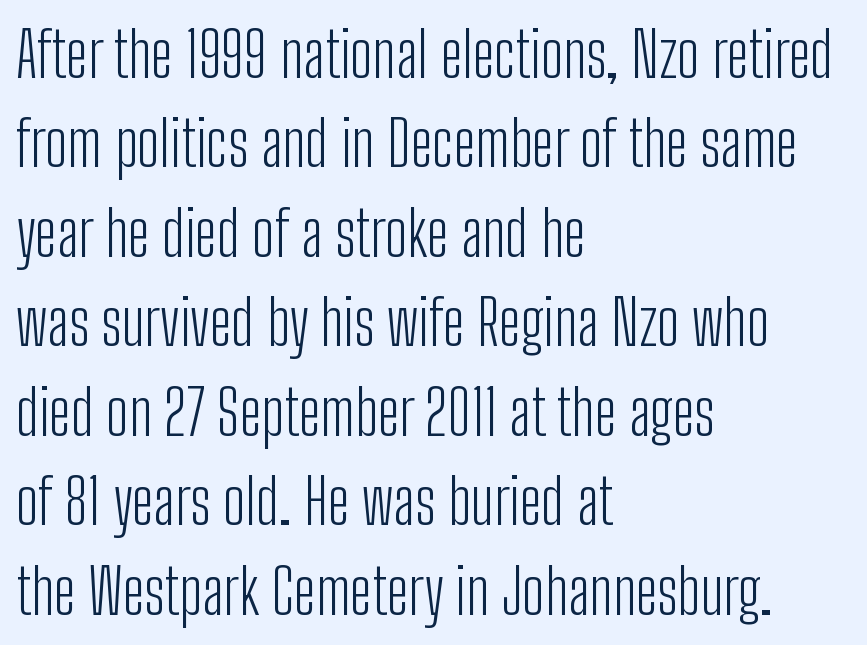
The image shows 63 px light, condensed sans-serif type, upright; set left-aligned, normal line spacing (1.42x), normal letter spacing, not underlined; low stroke contrast and a medium x-height.
